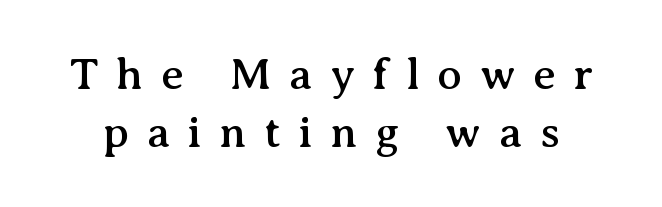
{"serif": "yes", "italic": "no", "width": "normal", "stroke_contrast": "medium", "x_height": "medium", "monospaced": "no", "underline": "no", "line_spacing": "normal", "line_spacing_ratio": 1.3, "letter_spacing": "wide", "letter_spacing_em": 0.39, "glyph_px": 45}
